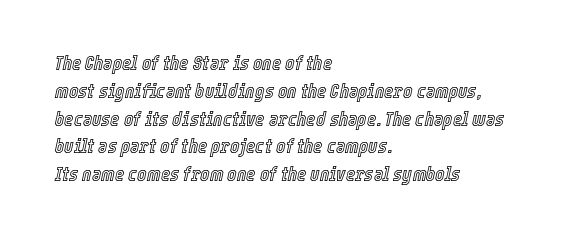
Q: Is the text italic (slanted)? A: Yes, it leans right by about 12 degrees.
Q: Is the text underlined? A: No.
Q: How is the paragraph aligned? A: Left-aligned.
Q: Is the spacing between letters normal or unusually wide? A: Normal.
Q: Is the spacing between lines tight, normal or loose? A: Normal.
